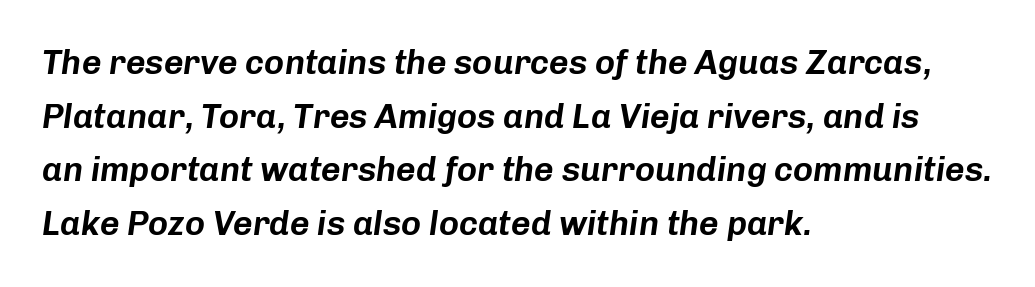
{"italic": "yes", "lean": "right", "slant_degrees": 8, "width": "normal", "stroke_contrast": "low", "x_height": "medium", "monospaced": "no", "underline": "no", "align": "left", "line_spacing": "normal", "line_spacing_ratio": 1.58, "letter_spacing": "normal", "letter_spacing_em": 0.0, "glyph_px": 34}
